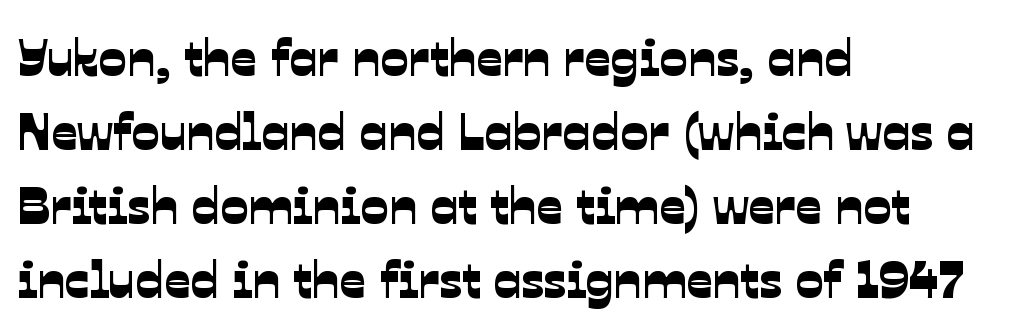
The image shows 52 px sans-serif type; set left-aligned, normal line spacing (1.42x), normal letter spacing, not underlined; low stroke contrast and a medium x-height.
